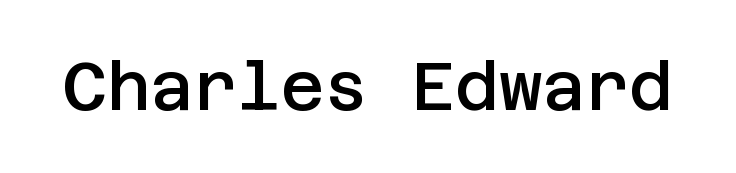
The image shows 67 px semibold sans-serif type, upright; set normal letter spacing, not underlined; low stroke contrast and a large x-height.
